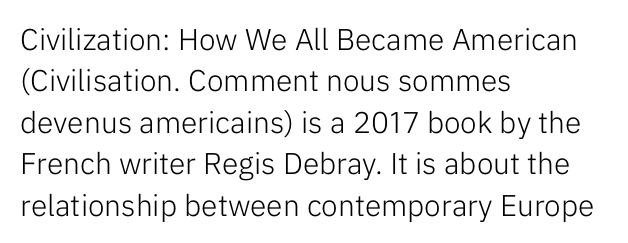
This rendering employs a face without finishing strokes, i.e., a sans-serif. Anything drawn beneath the words? Only blank space. Which margin do the lines hug? The left one — the right edge is uneven. This sample keeps an unexceptional amount of space between lines. Do the characters align in a grid? No, the font is proportional.
